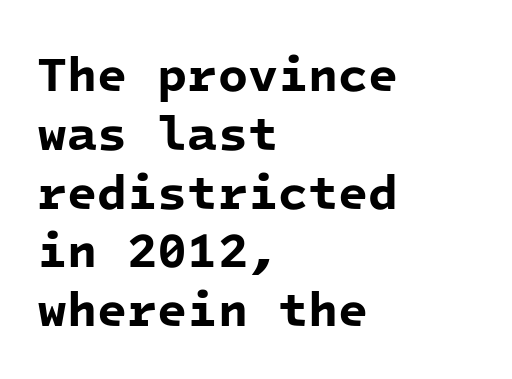
Q: Is the text bold? A: Yes.
Q: Is the typeface a serif or a sans-serif typeface? A: Sans-serif.
Q: Is the text underlined? A: No.
Q: How is the paragraph aligned? A: Left-aligned.
Q: Is the spacing between letters normal or unusually wide? A: Normal.
Q: Width (condensed, normal, or wide)? A: Normal.
Q: Stroke contrast? A: Low.
Q: x-height? A: Medium.
Q: Monospaced? A: Yes.
